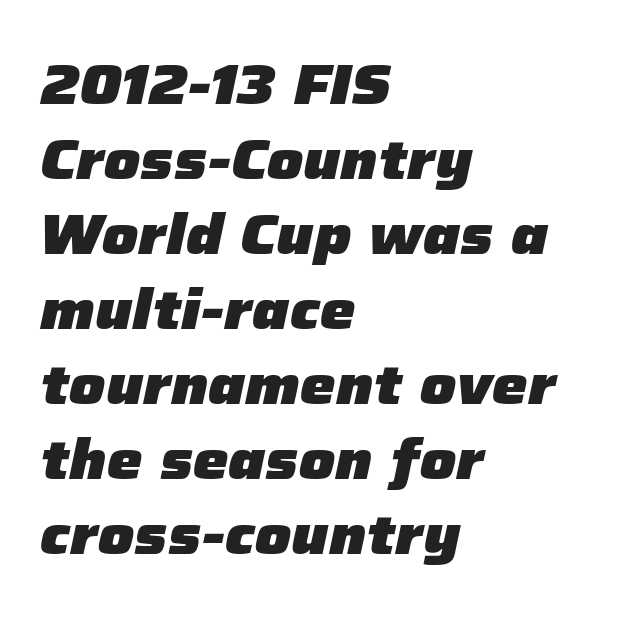
{"italic": "yes", "lean": "right", "slant_degrees": 12, "bold": "yes", "weight": "heavy", "width": "normal", "stroke_contrast": "low", "x_height": "medium", "monospaced": "no", "underline": "no", "align": "left", "line_spacing": "normal", "line_spacing_ratio": 1.34, "letter_spacing": "normal", "letter_spacing_em": 0.0, "glyph_px": 56}
